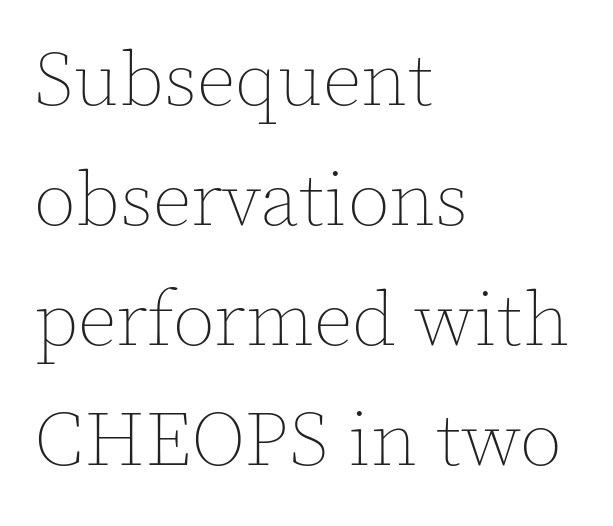
Stems and bowls with no extra thickness — not bold. Spacing between characters is what you'd get straight out of the box. Vertically, the passage feels balanced, rows spaced as you'd expect. This sample has the flowing, uneven cadence of proportional lettering.
